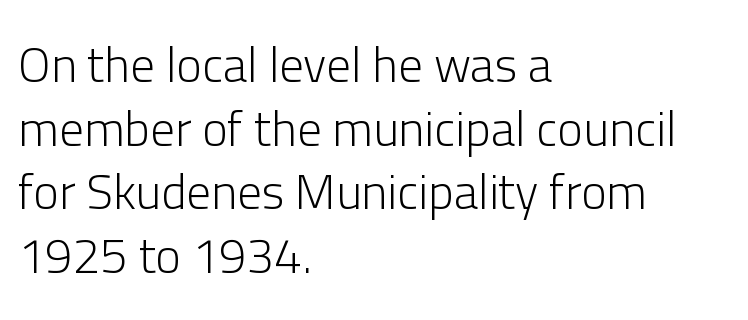
Reading down the column, the eye jumps a familiar distance to each next line. No italicization has been applied; the sample stays upright. The glyphs in this specimen are sans serif. The font sits on the lighter half of the weight spectrum, regular included.
